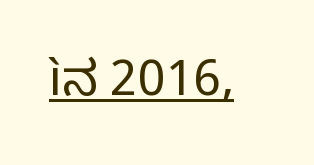
The image shows 50 px regular-weight sans-serif type, upright; set normal letter spacing, underlined; low stroke contrast and a medium x-height.
